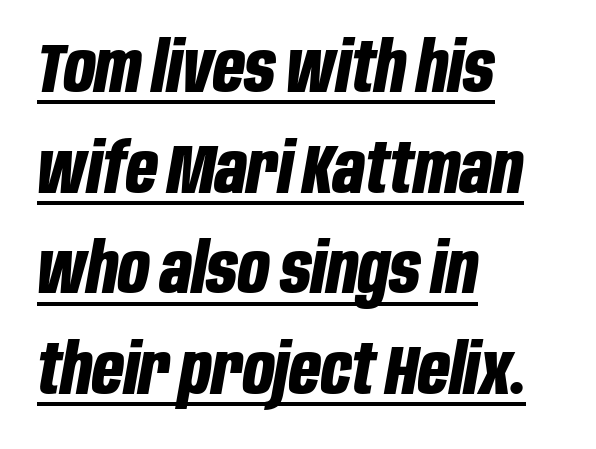
This is oblique type, the kind used for emphasis or titles. A normal amount of white space separates one row of letters from the next. Is this a fixed-width face? No — the glyphs have proportional, varying widths. Stroke thickness is high; the sample reads as a true bold.
